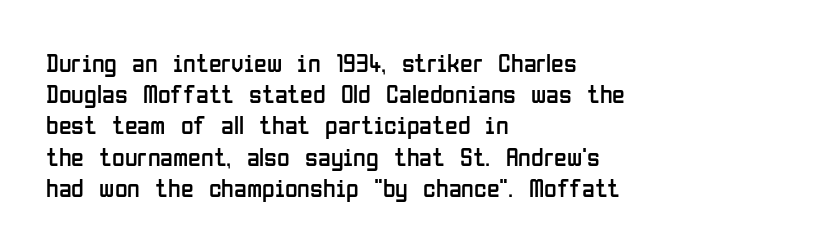
One-word summary of the alignment: left. In terms of letterspacing, this is plain default setting. The words here are not underlined. The characters are drawn with everyday or finer stroke widths. The letters stand straight up with perfectly vertical stems.
